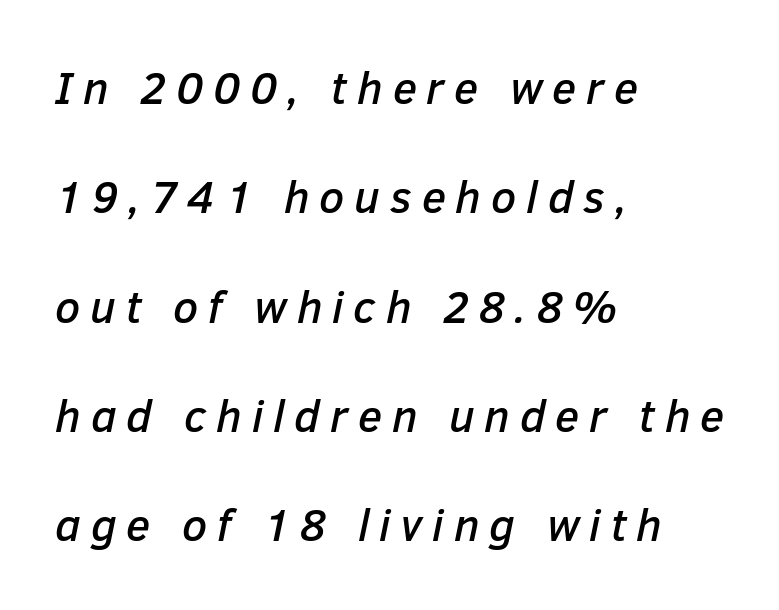
Short note: letters widely spaced. Caption: multi-line text, flush left, ragged right. This block would shrink considerably if given ordinary leading; it's expanded now. Bare-footed words on every line.
